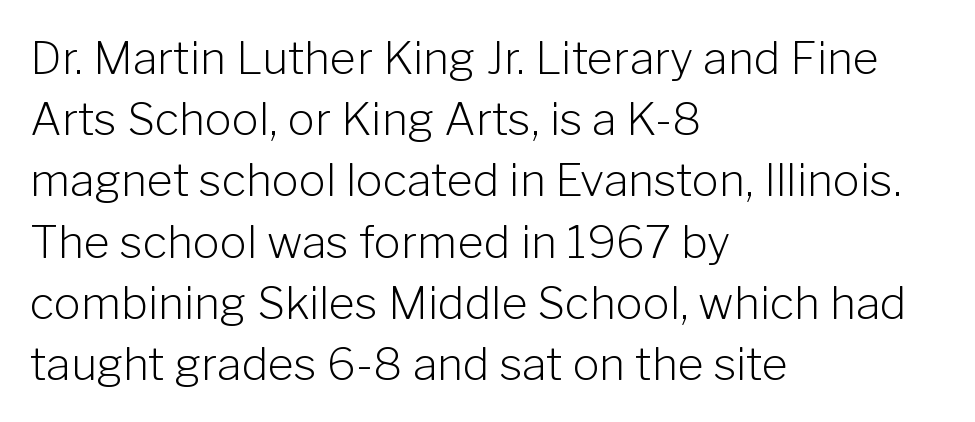
{"serif": "no", "italic": "no", "bold": "no", "weight": "light", "width": "normal", "stroke_contrast": "low", "x_height": "medium", "monospaced": "no", "underline": "no", "align": "left", "line_spacing": "normal", "line_spacing_ratio": 1.36, "letter_spacing": "normal", "letter_spacing_em": 0.0, "glyph_px": 45}
